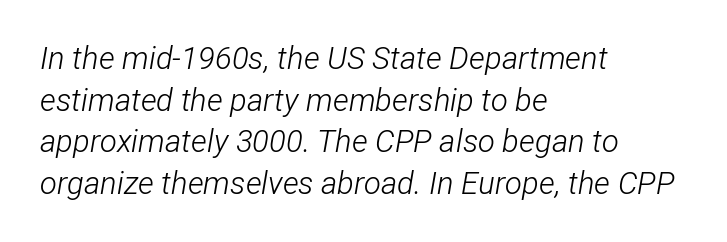
The image shows 31 px light, condensed type, italic (leaning right); set left-aligned, normal line spacing (1.34x), normal letter spacing, not underlined; low stroke contrast and a medium x-height.
